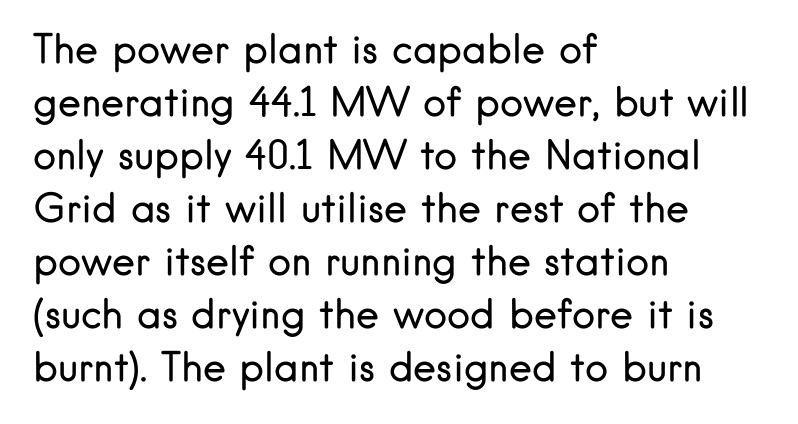
{"serif": "no", "italic": "no", "bold": "no", "weight": "regular", "width": "normal", "stroke_contrast": "low", "x_height": "small", "monospaced": "no", "underline": "no", "align": "left", "line_spacing": "normal", "line_spacing_ratio": 1.36, "letter_spacing": "normal", "letter_spacing_em": 0.0, "glyph_px": 39}
